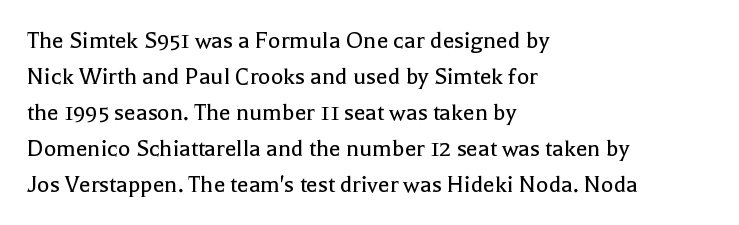
{"italic": "no", "bold": "no", "underline": "no", "align": "left", "line_spacing": "normal", "line_spacing_ratio": 1.38, "letter_spacing": "normal", "letter_spacing_em": 0.0, "glyph_px": 26}
